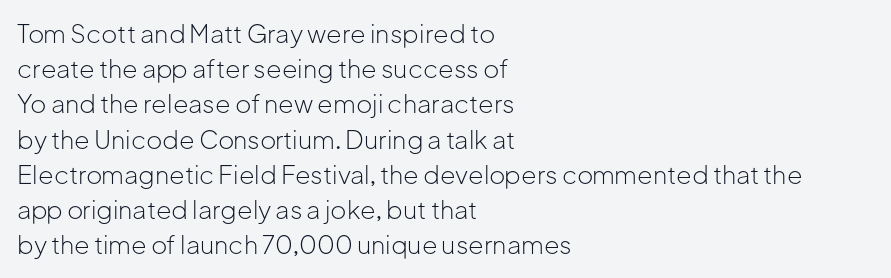
The image shows 25 px text type, upright; set left-aligned, normal line spacing (1.41x), normal letter spacing, not underlined.
